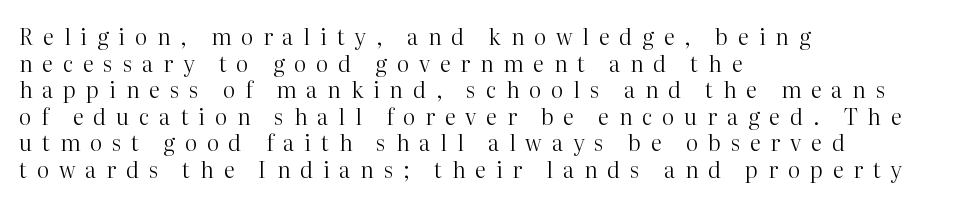
The image shows 22 px text type, upright; set left-aligned, line spacing 1.21x, unusually wide letter spacing (+0.45 em), not underlined.
